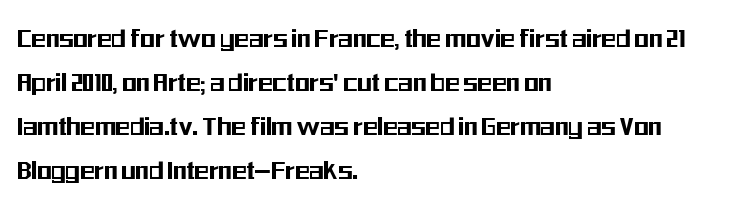
Q: Is the text italic (slanted)? A: No, it is upright.
Q: Is the typeface a serif or a sans-serif typeface? A: Sans-serif.
Q: Is the text underlined? A: No.
Q: How is the paragraph aligned? A: Left-aligned.
Q: Is the spacing between letters normal or unusually wide? A: Normal.
Q: Is the spacing between lines tight, normal or loose? A: Normal.
Q: Width (condensed, normal, or wide)? A: Condensed.
Q: Stroke contrast? A: Medium.
Q: x-height? A: Medium.
Q: Monospaced? A: No.
